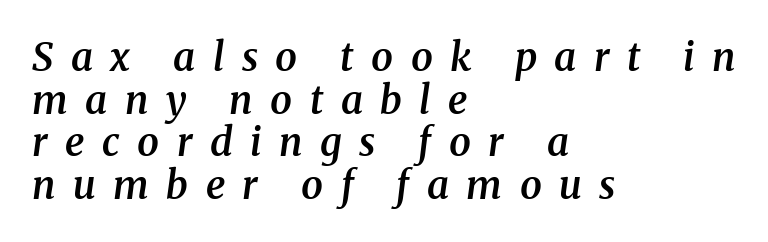
Q: Is the text bold? A: Semi-bold.
Q: Is the text italic (slanted)? A: Yes, it leans right by about 8 degrees.
Q: Is the typeface a serif or a sans-serif typeface? A: Serif.
Q: Is the text underlined? A: No.
Q: How is the paragraph aligned? A: Left-aligned.
Q: Is the spacing between letters normal or unusually wide? A: Unusually wide.
Q: Is the spacing between lines tight, normal or loose? A: Tight.
Q: Width (condensed, normal, or wide)? A: Normal.
Q: Stroke contrast? A: Medium.
Q: x-height? A: Medium.
Q: Monospaced? A: No.
